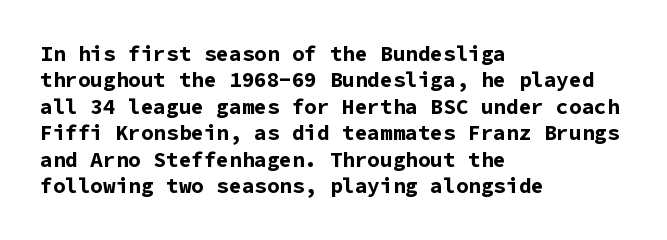
Q: Is the text bold? A: Yes.
Q: Is the text italic (slanted)? A: No, it is upright.
Q: Is the text underlined? A: No.
Q: How is the paragraph aligned? A: Left-aligned.
Q: Is the spacing between letters normal or unusually wide? A: Normal.
Q: Is the spacing between lines tight, normal or loose? A: Normal.
